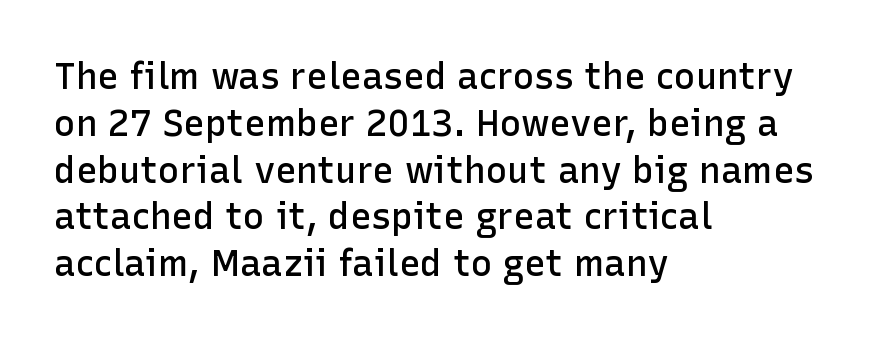
A classic flush-left, rag-right setting is used for this passage. Vertically, the passage feels balanced, rows spaced as you'd expect. You could call the tracking neutral — neither tight nor loose. The baseline area is clear. Nope, no serifs anywhere on these letters.
